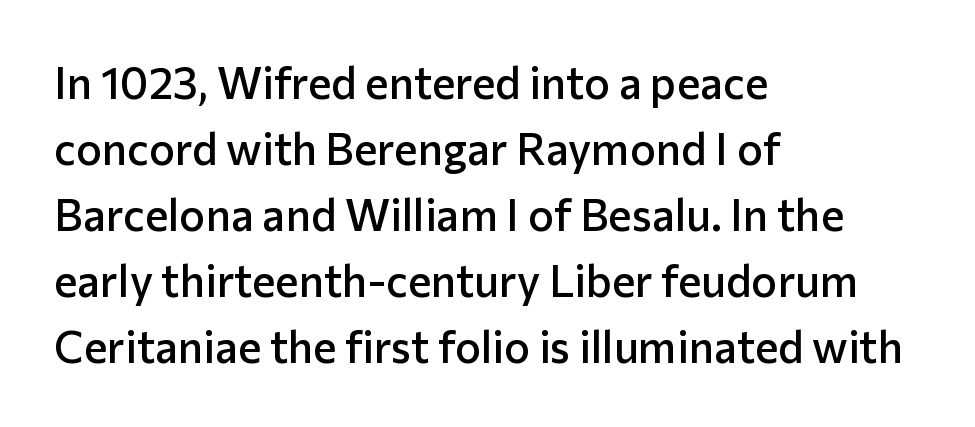
The image shows 44 px semibold sans-serif type, upright; set left-aligned, normal line spacing (1.5x), normal letter spacing, not underlined; low stroke contrast and a medium x-height.
